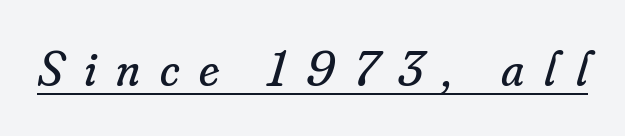
Q: Is the text bold? A: No.
Q: Is the text italic (slanted)? A: Yes, it leans right by about 16 degrees.
Q: Is the typeface a serif or a sans-serif typeface? A: Serif.
Q: Is the text underlined? A: Yes.
Q: Is the spacing between letters normal or unusually wide? A: Unusually wide.
Q: Width (condensed, normal, or wide)? A: Normal.
Q: Stroke contrast? A: Low.
Q: x-height? A: Small.
Q: Monospaced? A: No.
